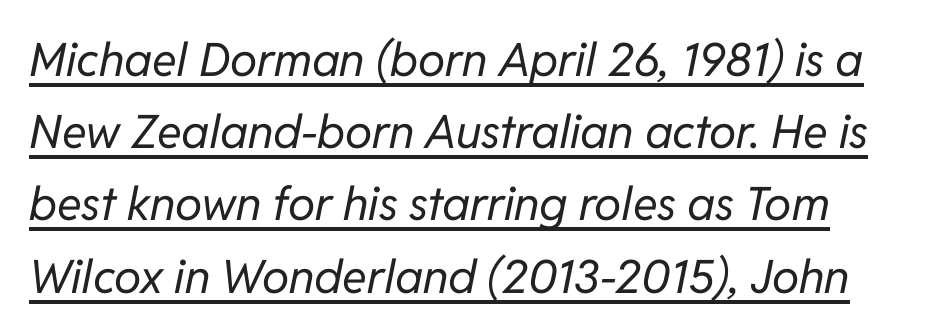
{"italic": "yes", "lean": "right", "slant_degrees": 11, "bold": "no", "weight": "regular", "width": "normal", "stroke_contrast": "low", "x_height": "medium", "monospaced": "no", "underline": "yes", "line_spacing": "normal", "line_spacing_ratio": 1.57, "letter_spacing": "normal", "letter_spacing_em": 0.0, "glyph_px": 46}
